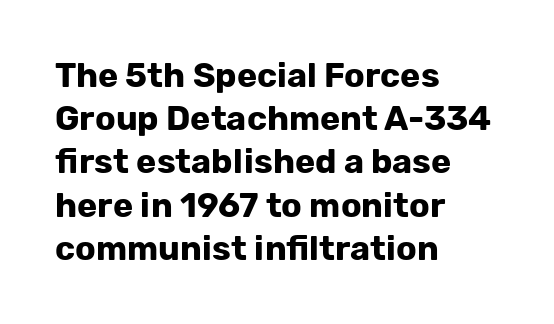
Q: Is the text bold? A: Yes.
Q: Is the text italic (slanted)? A: No, it is upright.
Q: Is the typeface a serif or a sans-serif typeface? A: Sans-serif.
Q: Is the text underlined? A: No.
Q: How is the paragraph aligned? A: Left-aligned.
Q: Is the spacing between letters normal or unusually wide? A: Normal.
Q: Is the spacing between lines tight, normal or loose? A: Normal.
Q: Width (condensed, normal, or wide)? A: Normal.
Q: Stroke contrast? A: Low.
Q: x-height? A: Medium.
Q: Monospaced? A: No.
